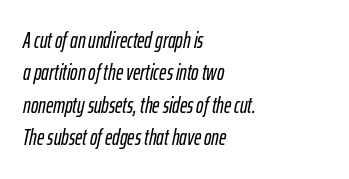
Visually the block forms a straight wall on the left and a jagged coastline on the right. There's an unmistakable incline to the writing here. The letterforms sit shoulder to shoulder at normal distance. The rendering uses a moderate line-height, typical for paragraphs. Nobody drew a line under any word here.
